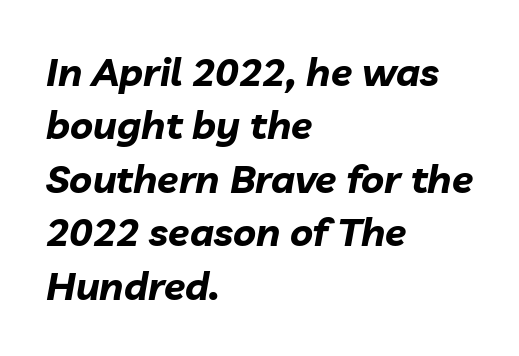
{"italic": "yes", "lean": "right", "slant_degrees": 10, "bold": "yes", "weight": "bold", "width": "normal", "stroke_contrast": "low", "x_height": "medium", "monospaced": "no", "underline": "no", "align": "left", "line_spacing": "normal", "line_spacing_ratio": 1.37, "letter_spacing": "normal", "letter_spacing_em": 0.0, "glyph_px": 39}
